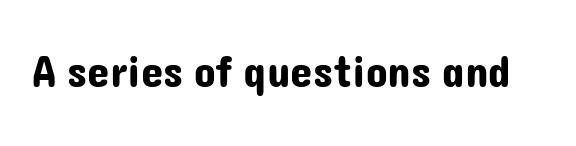
Examine the stroke ends and you'll find no serifs. The letters sit at their default tracking, neither squeezed nor spread. A typesetter would call this proportional, since set widths differ per character. Vertical strokes here are truly vertical. Underlining? Definitely not there.
